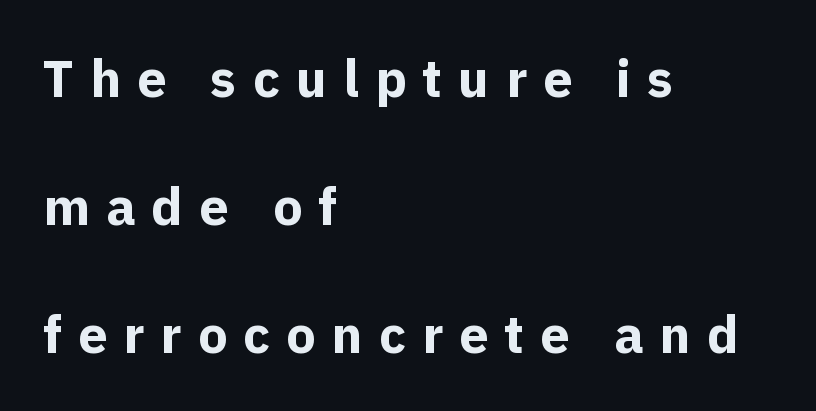
Q: Is the text bold? A: Yes.
Q: Is the text italic (slanted)? A: No, it is upright.
Q: Is the typeface a serif or a sans-serif typeface? A: Sans-serif.
Q: Is the text underlined? A: No.
Q: How is the paragraph aligned? A: Left-aligned.
Q: Is the spacing between letters normal or unusually wide? A: Unusually wide.
Q: Is the spacing between lines tight, normal or loose? A: Loose.
Q: Width (condensed, normal, or wide)? A: Normal.
Q: x-height? A: Medium.
Q: Monospaced? A: No.
